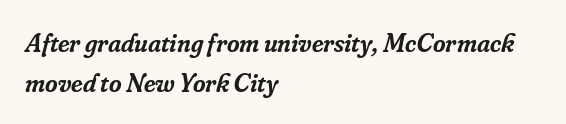
Q: Is the text bold? A: Semi-bold.
Q: Is the text italic (slanted)? A: Yes, it leans right by about 16 degrees.
Q: Is the text underlined? A: No.
Q: How is the paragraph aligned? A: Left-aligned.
Q: Is the spacing between letters normal or unusually wide? A: Normal.
Q: Is the spacing between lines tight, normal or loose? A: Normal.
